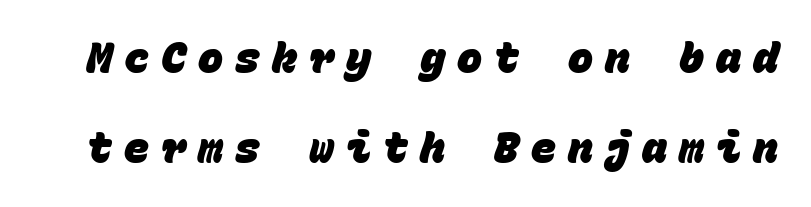
The image shows 42 px heavy sans-serif type, monospaced; set loose line spacing (2.14x), unusually wide letter spacing (+0.28 em), not underlined; low stroke contrast and a large x-height.
